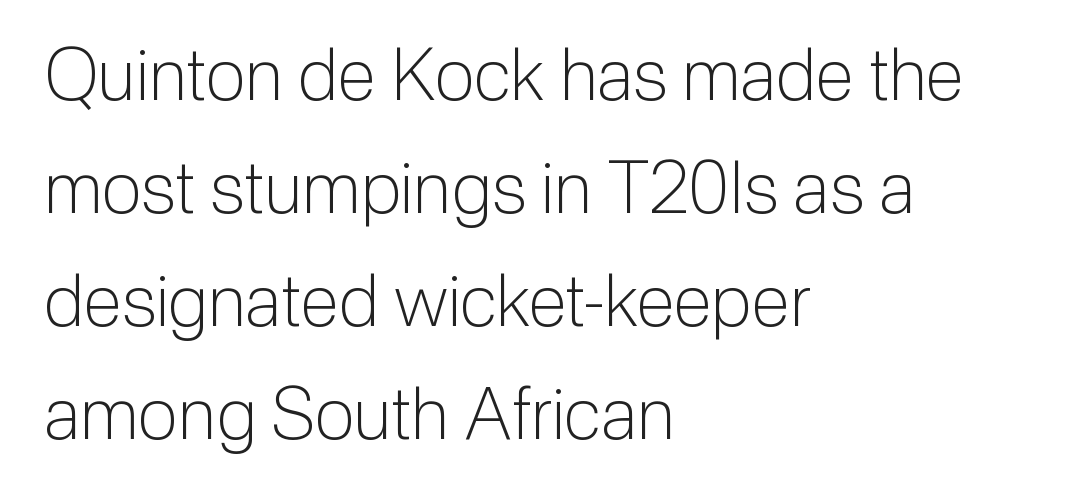
The image shows 72 px light sans-serif type, upright; set left-aligned, normal line spacing (1.57x), normal letter spacing, not underlined; low stroke contrast and a medium x-height.
